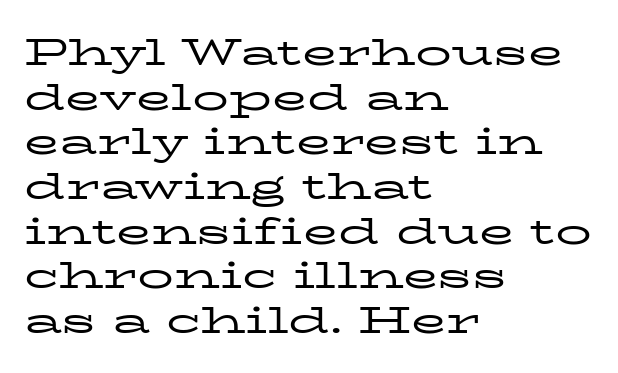
Q: Is the text bold? A: No.
Q: Is the text italic (slanted)? A: No, it is upright.
Q: Is the typeface a serif or a sans-serif typeface? A: Serif.
Q: Is the text underlined? A: No.
Q: How is the paragraph aligned? A: Left-aligned.
Q: Is the spacing between letters normal or unusually wide? A: Normal.
Q: Width (condensed, normal, or wide)? A: Wide.
Q: Stroke contrast? A: Low.
Q: x-height? A: Medium.
Q: Monospaced? A: No.
